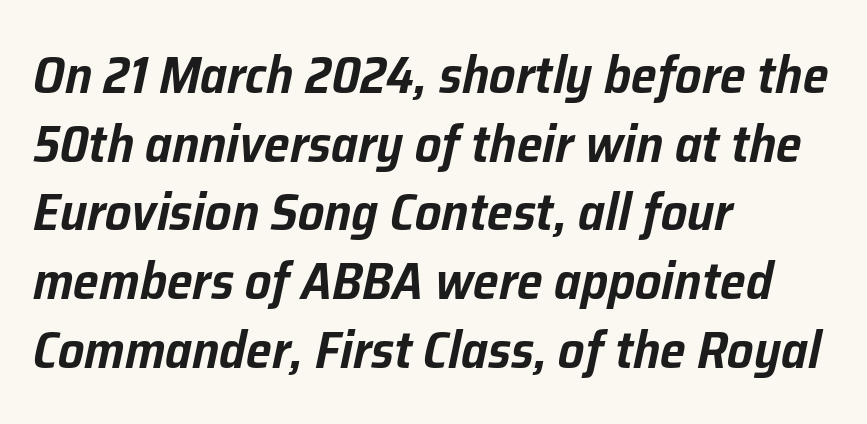
The image shows 52 px text type, italic (leaning right); set left-aligned, normal line spacing (1.32x), normal letter spacing, not underlined; low stroke contrast and a medium x-height.
